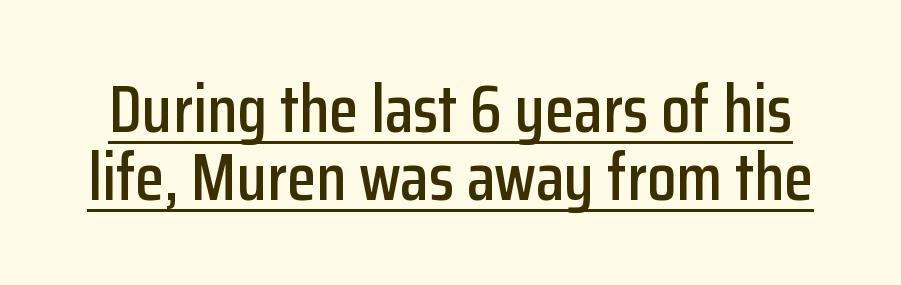
{"serif": "no", "italic": "no", "width": "condensed", "stroke_contrast": "low", "x_height": "medium", "monospaced": "no", "underline": "yes", "line_spacing": "tight", "line_spacing_ratio": 1.01, "letter_spacing": "normal", "letter_spacing_em": 0.0, "glyph_px": 67}
